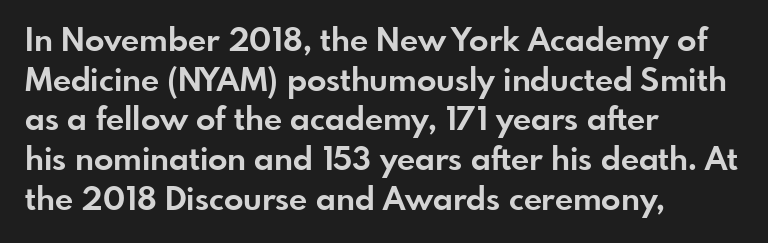
The image shows 32 px bold sans-serif type, upright; set left-aligned, line spacing 1.24x, normal letter spacing, not underlined; low stroke contrast and a small x-height.
